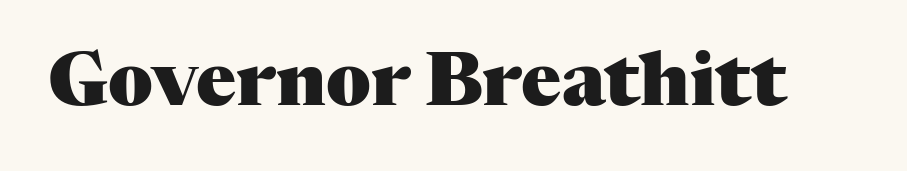
Q: Is the text bold? A: Yes.
Q: Is the text italic (slanted)? A: No, it is upright.
Q: Is the typeface a serif or a sans-serif typeface? A: Serif.
Q: Is the text underlined? A: No.
Q: Is the spacing between letters normal or unusually wide? A: Normal.
Q: Width (condensed, normal, or wide)? A: Normal.
Q: Stroke contrast? A: Medium.
Q: x-height? A: Medium.
Q: Monospaced? A: No.
